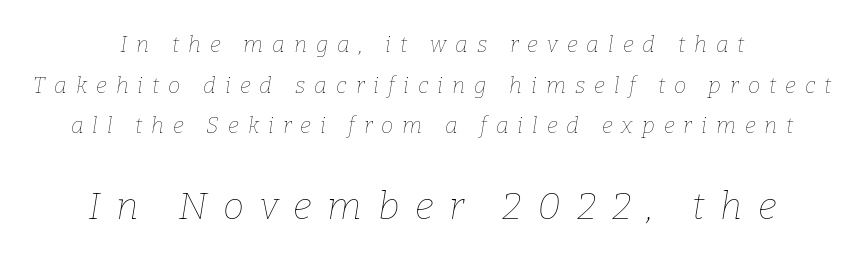
The composition opens small and finishes big. The rendering uses natural spacing where letterforms have individual widths. Clear beneath every line of the passage. Look at the tracking — it's clearly loosened, letters drifting apart. Unbolded letterforms with no extra heft. The lettering tilts uniformly, giving the passage an italic look.
